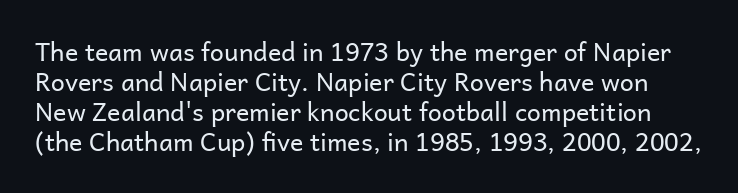
The image shows 25 px text type, upright; set line spacing 1.2x, normal letter spacing, not underlined.
